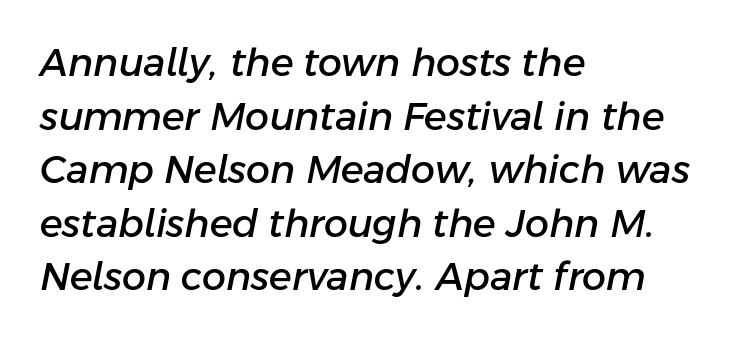
Regarding leading, the lines here are spaced in the standard way. Casual observation: everything's shoved over to the left. These lines were composed using italics. Default kerning and tracking; the words read as compact shapes. The passage shown is typed in a proportional face where columns would drift. The string is rendered with underlining switched off.
